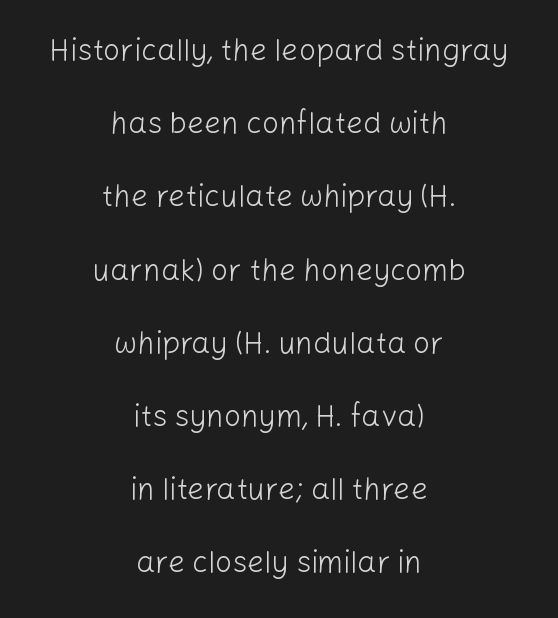
The passage shown is typeset with a sans-serif family. Compared with a flush-left layout, this one balances lines on the center instead. Every character sits straight up, as roman type does. This sample has the flowing, uneven cadence of proportional lettering. The letterforms sit shoulder to shoulder at normal distance.
